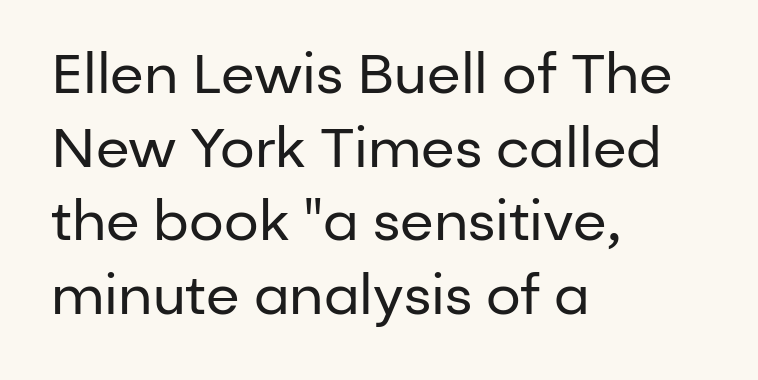
The image shows 55 px regular-weight sans-serif type, upright; set left-aligned, normal line spacing (1.34x), normal letter spacing, not underlined; low stroke contrast and a medium x-height.
